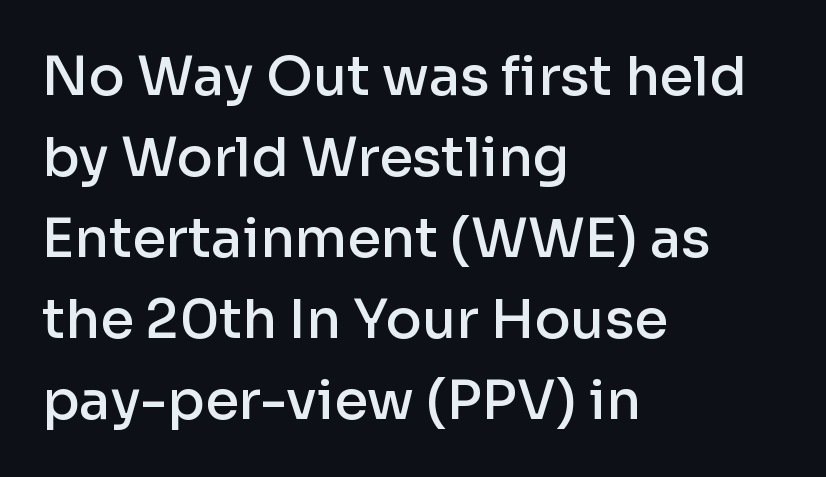
The image shows 54 px semibold sans-serif type, upright; set left-aligned, normal line spacing (1.5x), normal letter spacing, not underlined; low stroke contrast and a medium x-height.
